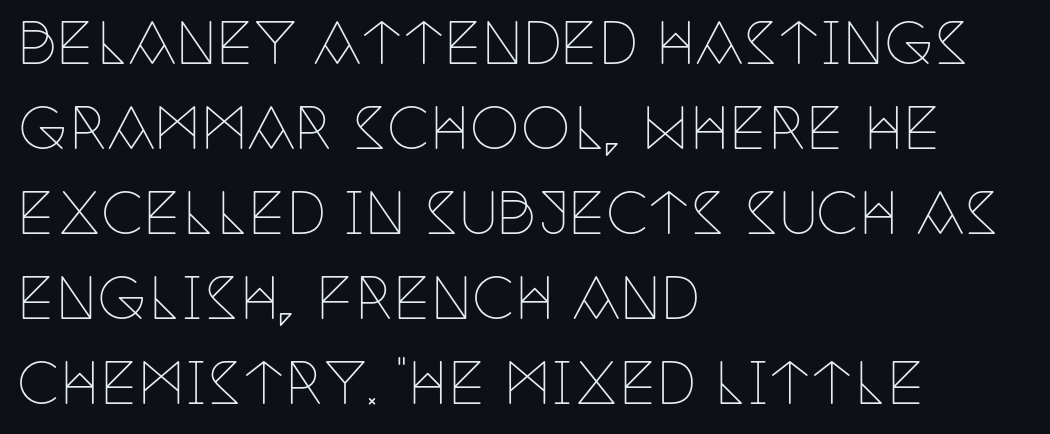
Notice how descenders clear the ascenders below comfortably — that's standard leading. Observe the serifs anchoring each vertical stroke in this sample. Where is the straight margin? On the left. Here the glyphs are tracked normally, forming tight word shapes. Think of a printed novel: that variable character pitch is what you see here.
